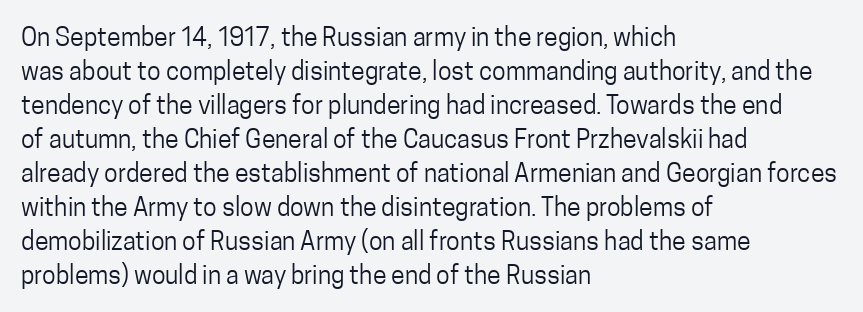
Q: Is the text bold? A: No.
Q: Is the text italic (slanted)? A: No, it is upright.
Q: Is the text underlined? A: No.
Q: How is the paragraph aligned? A: Left-aligned.
Q: Is the spacing between letters normal or unusually wide? A: Normal.
Q: Is the spacing between lines tight, normal or loose? A: Normal.
